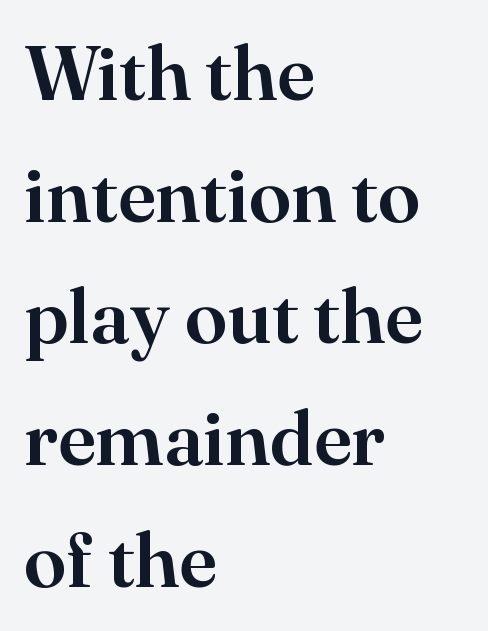
In terms of letterform style, serifs are clearly present. The space between consecutive lines is moderate. This sample has the flowing, uneven cadence of proportional lettering. This is the regular roman posture of the typeface. Short and long lines alike share a common starting point at left. Rule under the text: the space is simply empty.
